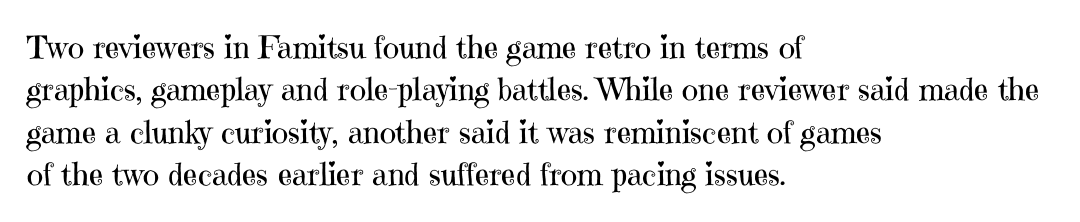
{"serif": "yes", "italic": "no", "bold": "no", "weight": "regular", "width": "normal", "stroke_contrast": "high", "x_height": "medium", "monospaced": "no", "underline": "no", "align": "left", "line_spacing": "normal", "line_spacing_ratio": 1.37, "letter_spacing": "normal", "letter_spacing_em": 0.0, "glyph_px": 31}
